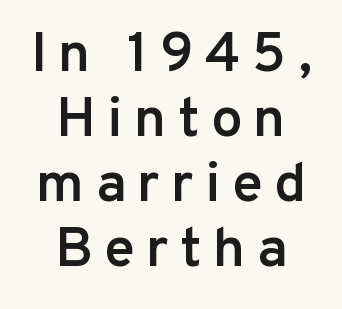
Summary of weight: moderately heavy, a semibold. The face used here is proportionally spaced, like ordinary book or web type. In terms of letterform style, serifs are entirely absent. Tracking here is generous; glyphs stand well apart from one another. The compositor balanced each line on the midline.
